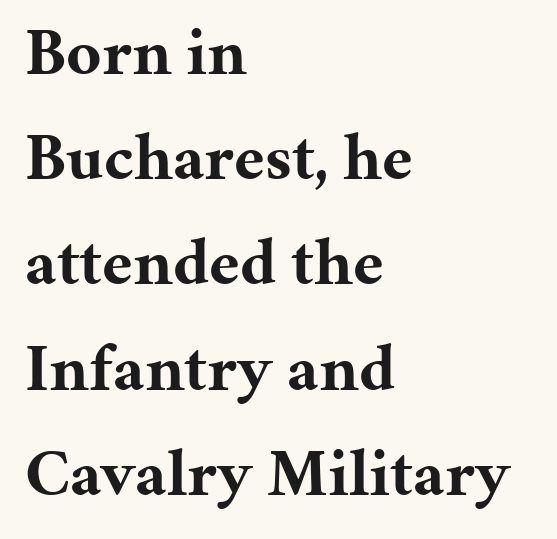
Q: Is the text bold? A: Yes.
Q: Is the text italic (slanted)? A: No, it is upright.
Q: Is the typeface a serif or a sans-serif typeface? A: Serif.
Q: Is the text underlined? A: No.
Q: How is the paragraph aligned? A: Left-aligned.
Q: Is the spacing between letters normal or unusually wide? A: Normal.
Q: Is the spacing between lines tight, normal or loose? A: Normal.
Q: Width (condensed, normal, or wide)? A: Normal.
Q: Stroke contrast? A: Medium.
Q: x-height? A: Medium.
Q: Monospaced? A: No.
